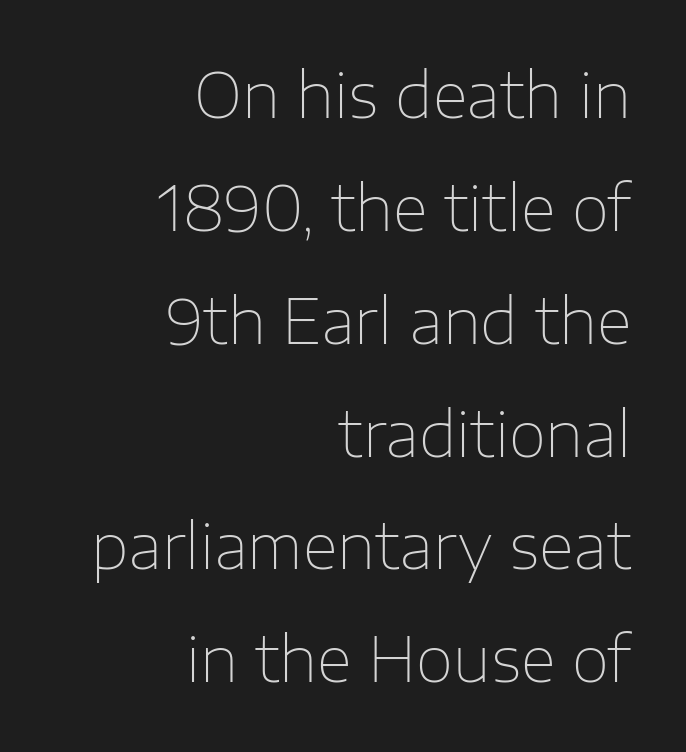
The image shows 61 px thin sans-serif type, upright; set right-aligned, line spacing 1.85x, normal letter spacing, not underlined; low stroke contrast and a medium x-height.
